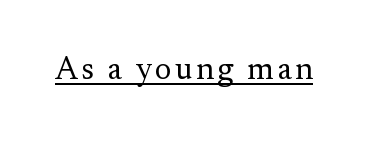
Unlike italic type, these characters show no tilt at all. The strokes are not fattened; the text isn't bold. Serif or sans? Serif — the stroke terminals have little feet. This sample carries an underscore along the baseline area. The passage shown is typed in a proportional face where columns would drift.
